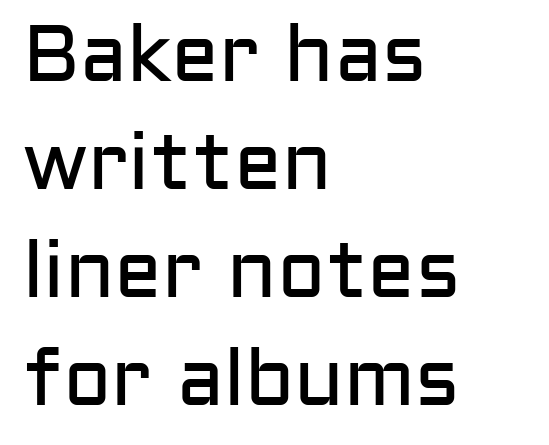
Q: Is the text bold? A: No.
Q: Is the text italic (slanted)? A: No, it is upright.
Q: Is the typeface a serif or a sans-serif typeface? A: Sans-serif.
Q: Is the text underlined? A: No.
Q: How is the paragraph aligned? A: Left-aligned.
Q: Is the spacing between letters normal or unusually wide? A: Normal.
Q: Is the spacing between lines tight, normal or loose? A: Normal.
Q: Width (condensed, normal, or wide)? A: Normal.
Q: Stroke contrast? A: Low.
Q: x-height? A: Medium.
Q: Monospaced? A: No.
